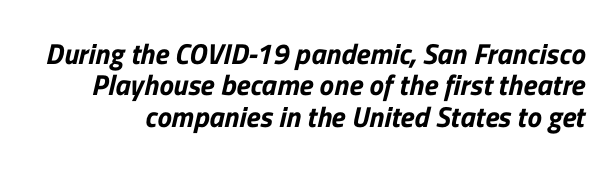
{"serif": "no", "width": "normal", "stroke_contrast": "low", "x_height": "medium", "monospaced": "no", "underline": "no", "line_spacing": "tight", "line_spacing_ratio": 1.08, "letter_spacing": "normal", "letter_spacing_em": 0.0, "glyph_px": 29}
